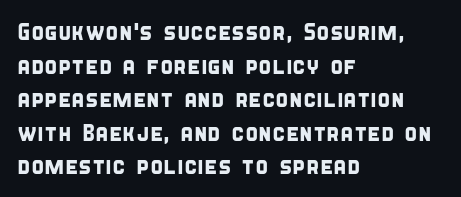
The image shows 24 px text type; set left-aligned, normal line spacing (1.4x), normal letter spacing, not underlined.
